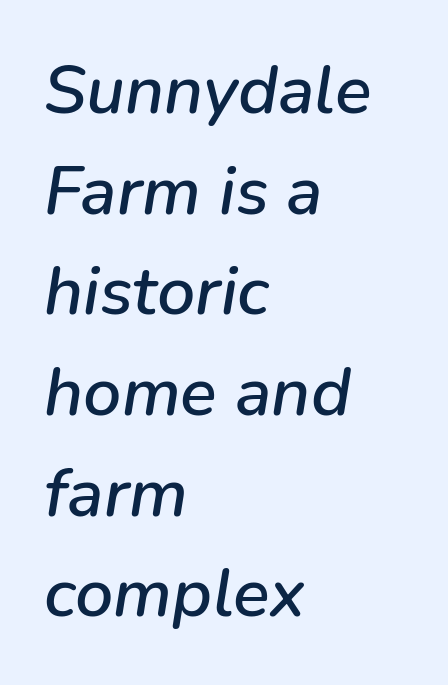
Q: Is the text italic (slanted)? A: Yes, it leans right by about 9 degrees.
Q: Is the text underlined? A: No.
Q: How is the paragraph aligned? A: Left-aligned.
Q: Is the spacing between letters normal or unusually wide? A: Normal.
Q: Is the spacing between lines tight, normal or loose? A: Normal.
Q: Width (condensed, normal, or wide)? A: Normal.
Q: Stroke contrast? A: Low.
Q: x-height? A: Medium.
Q: Monospaced? A: No.
